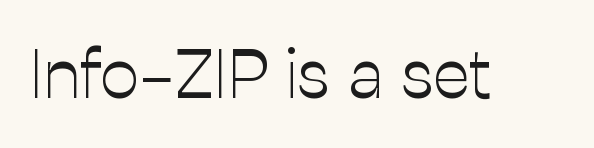
Q: Is the text bold? A: No.
Q: Is the text italic (slanted)? A: No, it is upright.
Q: Is the typeface a serif or a sans-serif typeface? A: Sans-serif.
Q: Is the text underlined? A: No.
Q: Is the spacing between letters normal or unusually wide? A: Normal.
Q: Width (condensed, normal, or wide)? A: Normal.
Q: Stroke contrast? A: Low.
Q: x-height? A: Medium.
Q: Monospaced? A: No.
